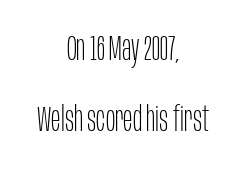
{"serif": "no", "italic": "no", "bold": "no", "weight": "thin", "width": "condensed", "stroke_contrast": "low", "x_height": "large", "monospaced": "no", "underline": "no", "align": "center", "line_spacing": "loose", "line_spacing_ratio": 2.04, "letter_spacing": "normal", "letter_spacing_em": 0.0, "glyph_px": 35}
